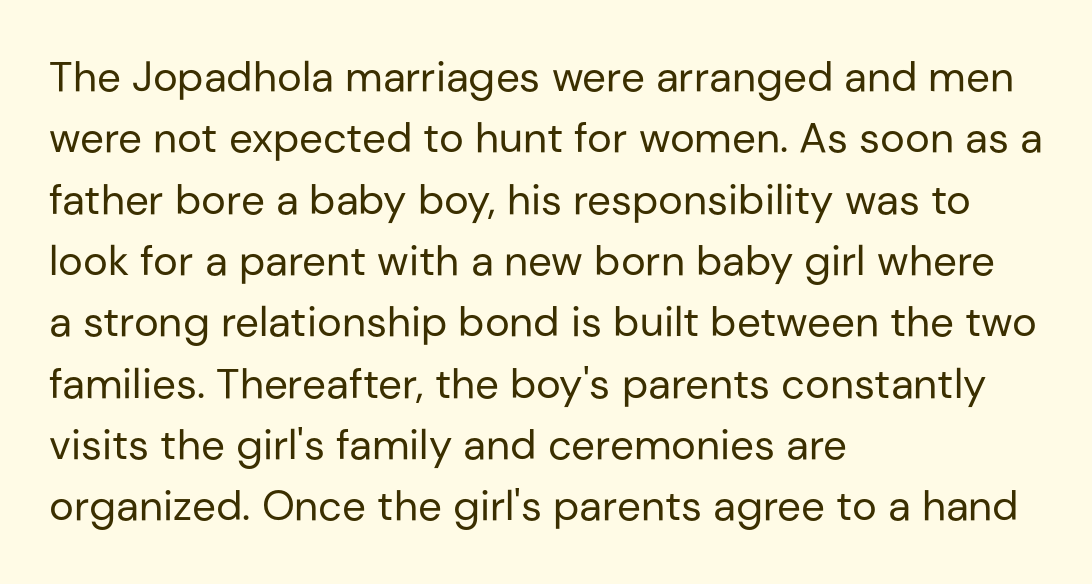
The image shows 42 px regular-weight sans-serif type, upright; set left-aligned, normal line spacing (1.46x), normal letter spacing, not underlined; low stroke contrast and a medium x-height.
